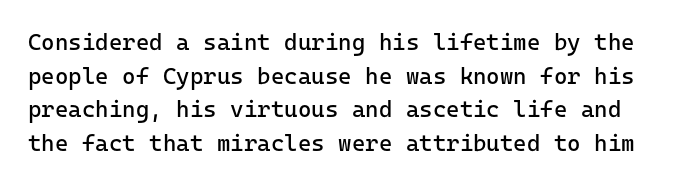
{"italic": "no", "bold": "no", "underline": "no", "line_spacing": "normal", "line_spacing_ratio": 1.46, "letter_spacing": "normal", "letter_spacing_em": 0.0, "glyph_px": 23}
